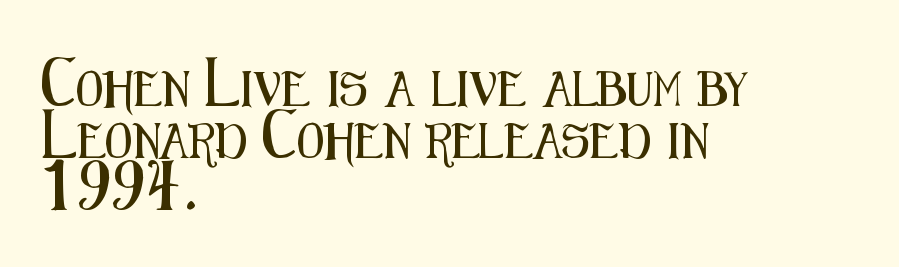
{"italic": "no", "width": "condensed", "stroke_contrast": "medium", "x_height": "medium", "monospaced": "no", "underline": "no", "align": "left", "line_spacing": "normal", "line_spacing_ratio": 1.48, "letter_spacing": "normal", "letter_spacing_em": 0.0, "glyph_px": 35}
